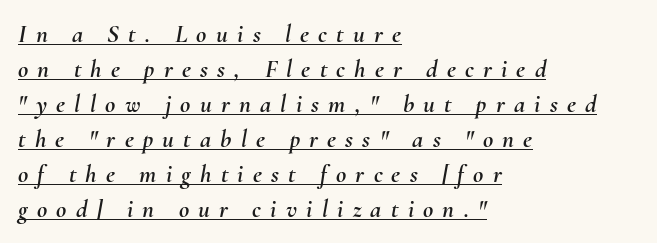
Spacing between characters has been opened up far beyond the box default. Underline: present. Tall strokes in this sample are angled rather than plumb. Evenly set lines give the paragraph a standard silhouette. Line starts are locked; line ends wander.
